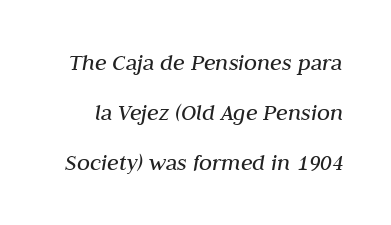
Characters follow at the spacing the type designer built in. No heavy texture on the line: the type isn't bold. The passage shown leans; its letterforms are oblique. How would I describe the line gaps? Wide and relaxed. The gap between lines stays unmarked.
